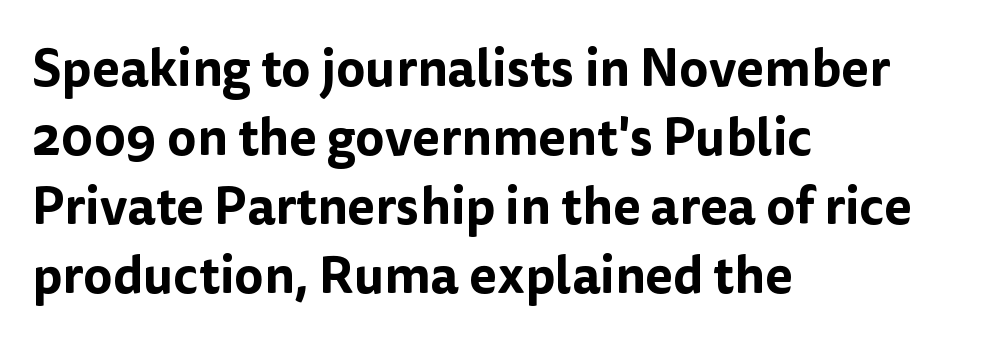
{"serif": "no", "italic": "no", "width": "normal", "stroke_contrast": "low", "x_height": "medium", "monospaced": "no", "underline": "no", "align": "left", "line_spacing": "normal", "line_spacing_ratio": 1.35, "letter_spacing": "normal", "letter_spacing_em": 0.0, "glyph_px": 51}
